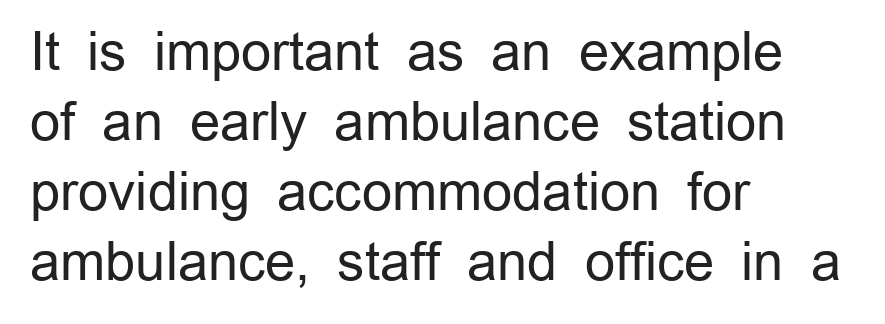
The image shows 53 px regular-weight sans-serif type, upright; set left-aligned, normal line spacing (1.32x), normal letter spacing, not underlined; low stroke contrast and a medium x-height.
